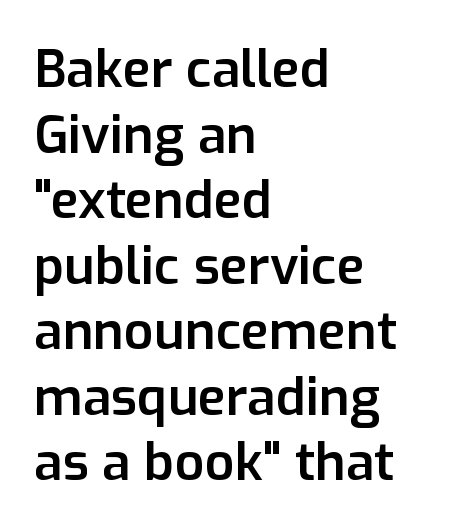
The image shows 52 px semibold sans-serif type, upright; set left-aligned, normal line spacing (1.26x), normal letter spacing, not underlined; low stroke contrast and a medium x-height.
